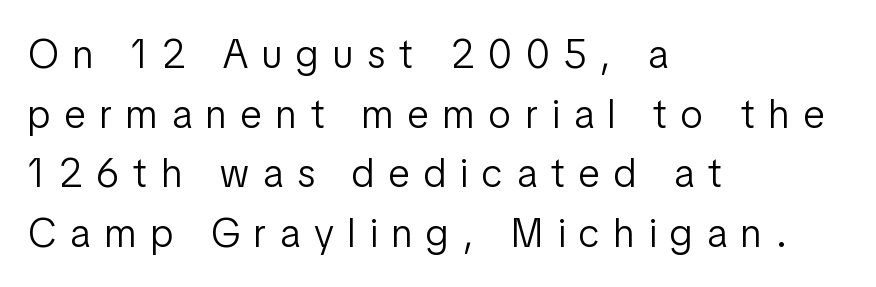
Observe the wide spacing: letters keep a clear distance from each other. Reading down the block, your eye returns to a fixed left position each line. The space directly below the letters is spotless. Regular leading. Classification — sans serif.
